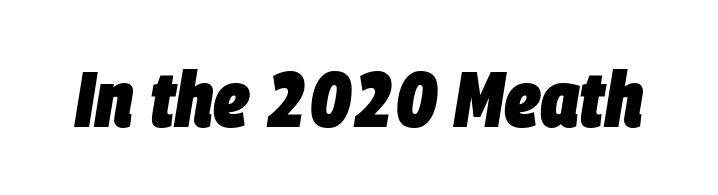
Honestly, there is no underline to notice here at all. Compared with an ordinary text face, these strokes are far heavier — a full bold. The letters are slanted; this is an italic face. This sample has the flowing, uneven cadence of proportional lettering. The letters sit at their default tracking, neither squeezed nor spread.
